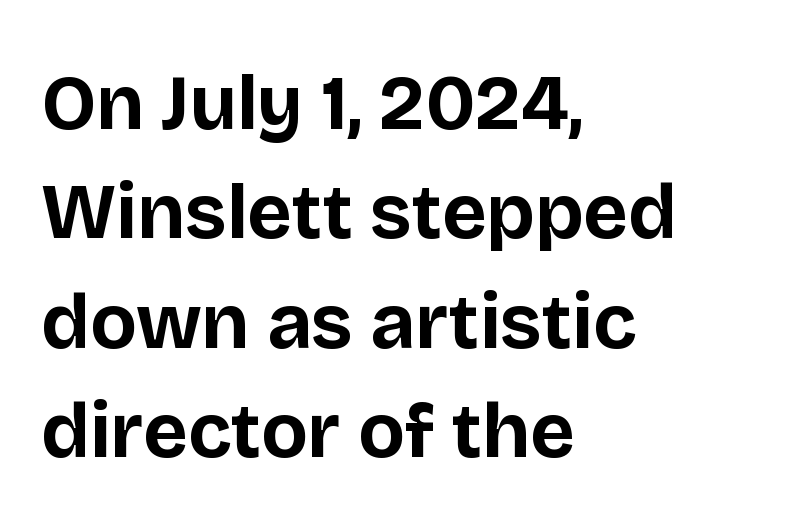
These lines were composed using upright roman letters. Regular leading. Quick note: underline off. Thick stems and heavy bowls — unmistakably bold. The rag falls on the right side of this text block.
